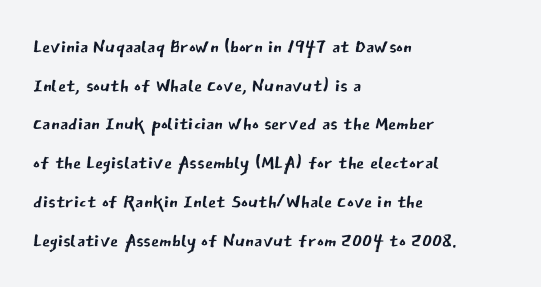
The image shows 26 px text type, upright; set left-aligned, normal line spacing (1.49x), normal letter spacing, not underlined.
